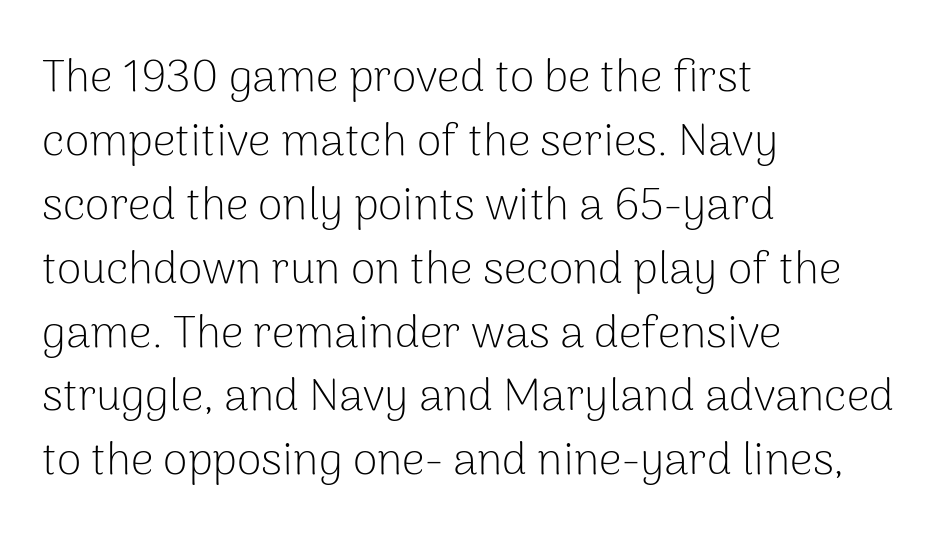
Nope, not italic — everything's standing straight. The designer left line spacing at the default. Glance below the letters and you will spot only blank space. Does extra space separate the letters? No, they use regular spacing.
